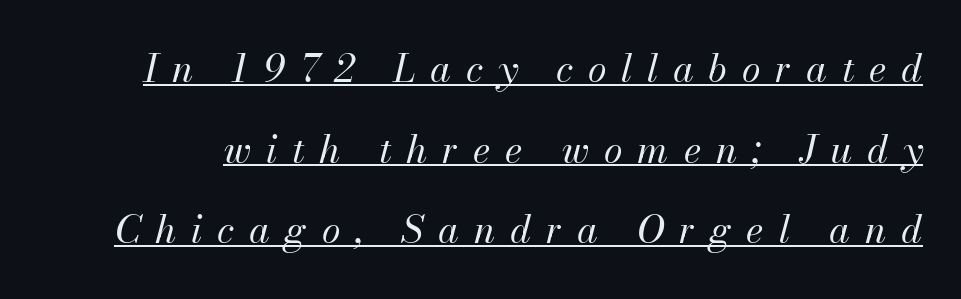
The image shows 38 px regular-weight type, italic (leaning right); set loose line spacing (2.12x), unusually wide letter spacing (+0.39 em), underlined; medium stroke contrast and a small x-height.
